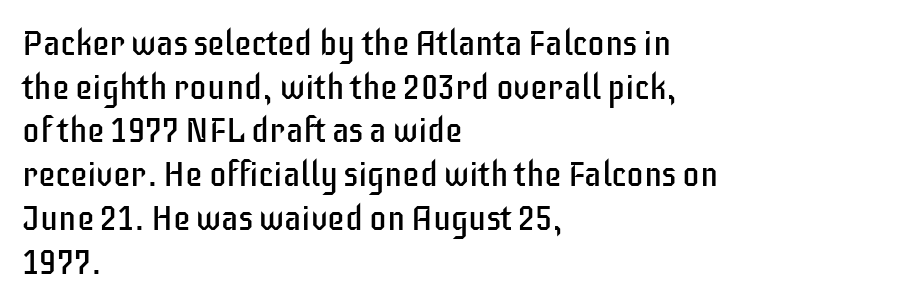
Q: Is the text bold? A: No.
Q: Is the text italic (slanted)? A: No, it is upright.
Q: Is the typeface a serif or a sans-serif typeface? A: Sans-serif.
Q: Is the text underlined? A: No.
Q: How is the paragraph aligned? A: Left-aligned.
Q: Is the spacing between letters normal or unusually wide? A: Normal.
Q: Is the spacing between lines tight, normal or loose? A: Normal.
Q: Width (condensed, normal, or wide)? A: Condensed.
Q: Stroke contrast? A: Low.
Q: x-height? A: Large.
Q: Monospaced? A: No.
